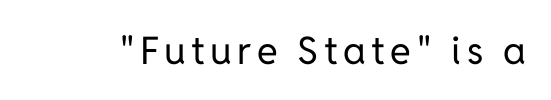
Q: Is the text bold? A: No.
Q: Is the text italic (slanted)? A: No, it is upright.
Q: Is the typeface a serif or a sans-serif typeface? A: Sans-serif.
Q: Is the text underlined? A: No.
Q: Width (condensed, normal, or wide)? A: Normal.
Q: Stroke contrast? A: Low.
Q: x-height? A: Medium.
Q: Monospaced? A: No.
